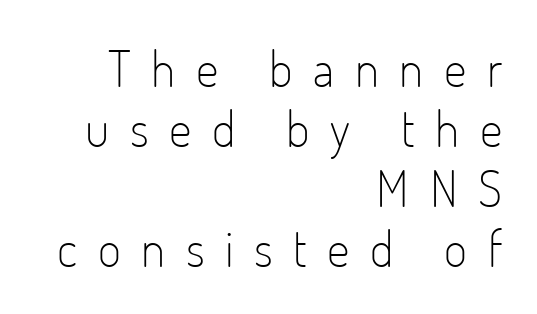
{"serif": "no", "italic": "no", "bold": "no", "weight": "light", "width": "condensed", "stroke_contrast": "low", "x_height": "small", "monospaced": "no", "underline": "no", "align": "right", "line_spacing_ratio": 1.2, "letter_spacing": "wide", "letter_spacing_em": 0.41, "glyph_px": 50}
